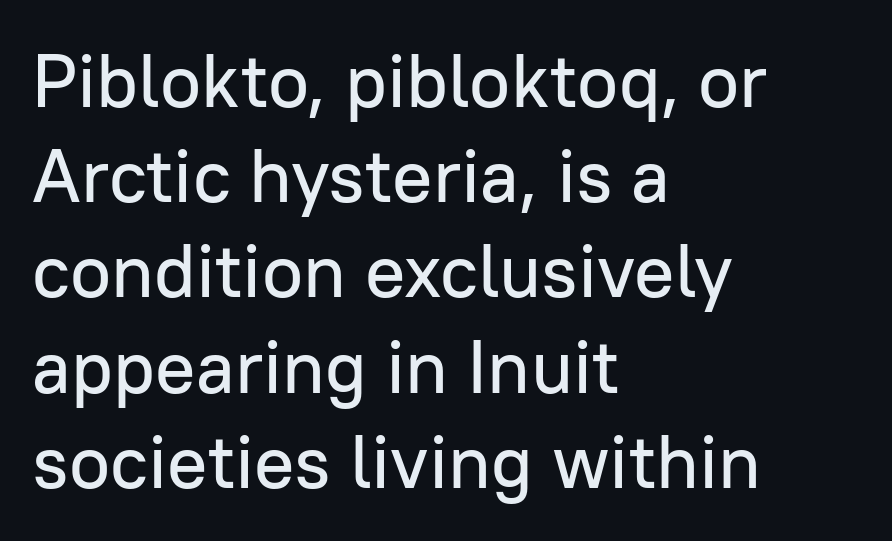
Q: Is the text italic (slanted)? A: No, it is upright.
Q: Is the typeface a serif or a sans-serif typeface? A: Sans-serif.
Q: Is the text underlined? A: No.
Q: How is the paragraph aligned? A: Left-aligned.
Q: Is the spacing between letters normal or unusually wide? A: Normal.
Q: Is the spacing between lines tight, normal or loose? A: Normal.
Q: Width (condensed, normal, or wide)? A: Normal.
Q: Stroke contrast? A: Low.
Q: x-height? A: Medium.
Q: Monospaced? A: No.
